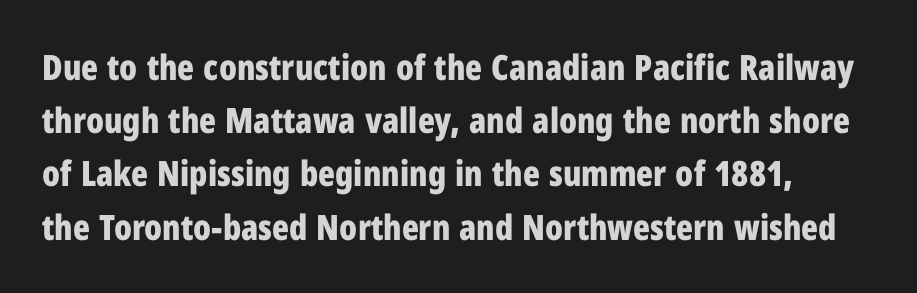
{"serif": "no", "italic": "no", "bold": "yes", "weight": "bold", "width": "condensed", "stroke_contrast": "low", "x_height": "medium", "monospaced": "no", "underline": "no", "line_spacing": "normal", "line_spacing_ratio": 1.52, "letter_spacing": "normal", "letter_spacing_em": 0.0, "glyph_px": 35}
